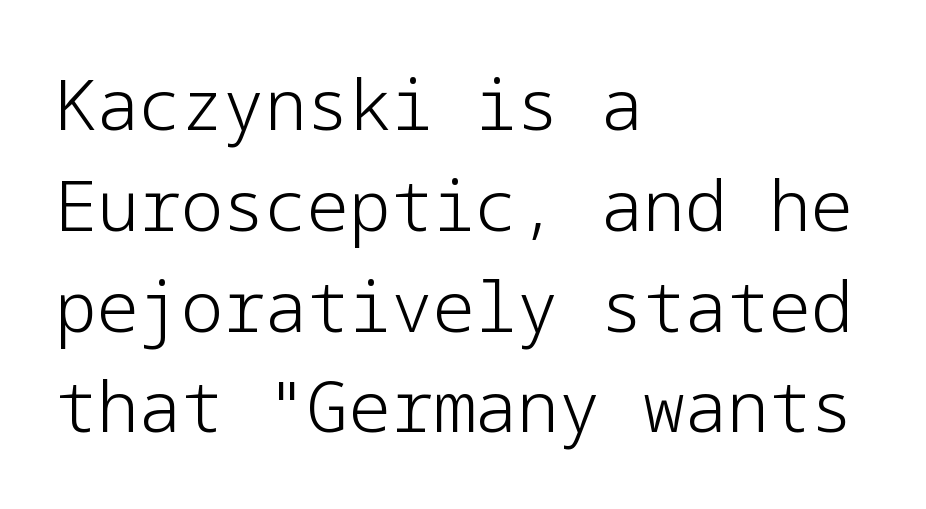
Q: Is the text bold? A: No.
Q: Is the text italic (slanted)? A: No, it is upright.
Q: Is the typeface a serif or a sans-serif typeface? A: Sans-serif.
Q: Is the text underlined? A: No.
Q: How is the paragraph aligned? A: Left-aligned.
Q: Is the spacing between letters normal or unusually wide? A: Normal.
Q: Is the spacing between lines tight, normal or loose? A: Normal.
Q: Width (condensed, normal, or wide)? A: Normal.
Q: Stroke contrast? A: Low.
Q: x-height? A: Medium.
